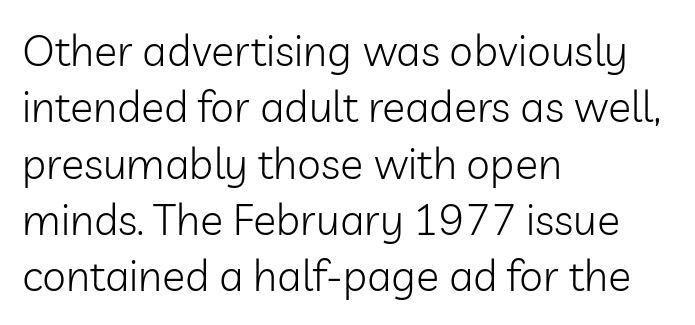
This rendering uses left alignment, leaving the right contour irregular. The letters sit at their default tracking, neither squeezed nor spread. Vertically, the passage feels balanced, rows spaced as you'd expect. Each letter keeps its own natural width here, so spacing adapts to shape. Nothing heavy about these letters — not bold at all.
